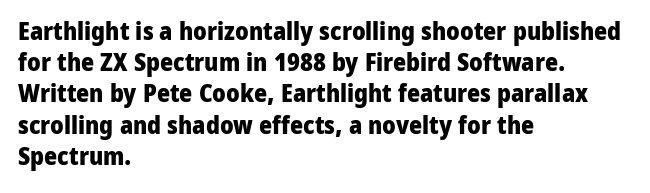
{"italic": "no", "bold": "yes", "underline": "no", "align": "left", "line_spacing": "normal", "line_spacing_ratio": 1.25, "letter_spacing": "normal", "letter_spacing_em": 0.0, "glyph_px": 25}
